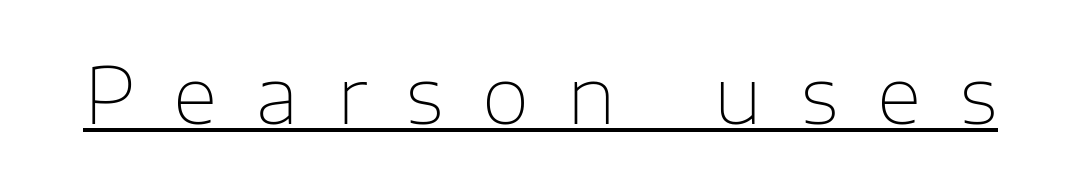
The weight tops out at a normal text grade. The type is letterspaced generously, with wide tracking. Posture: straight, roman, zero tilt. The designer went with a sans here, leaving each stem footless. Descenders here cross a horizontal rule under the line. Is this a fixed-width face? No — the glyphs have proportional, varying widths.
